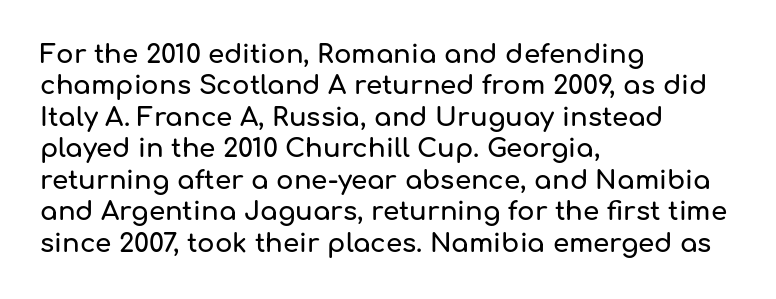
Tracking value appears to be zero — textbook default spacing. Rendered with straight, roman letterforms. Short and long lines alike share a common starting point at left. A bare baseline throughout the passage.
